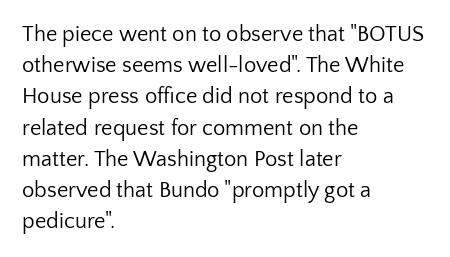
Q: Is the text bold? A: No.
Q: Is the text italic (slanted)? A: No, it is upright.
Q: Is the text underlined? A: No.
Q: How is the paragraph aligned? A: Left-aligned.
Q: Is the spacing between letters normal or unusually wide? A: Normal.
Q: Is the spacing between lines tight, normal or loose? A: Normal.
